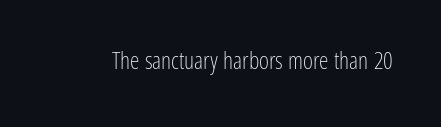
{"italic": "no", "bold": "no", "underline": "no", "letter_spacing": "normal", "letter_spacing_em": 0.0, "glyph_px": 24}
